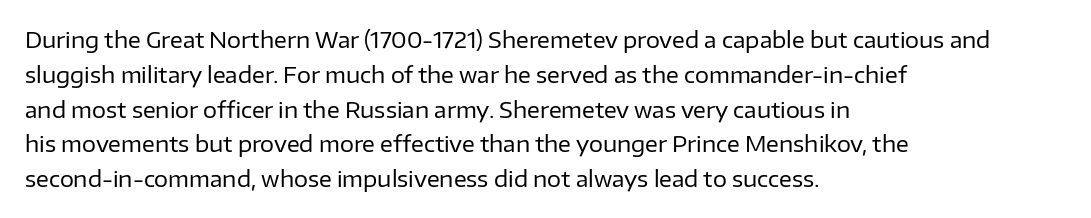
All the whitespace from short lines collects on the right. No extra tracking has been applied to these lines. Characters remain perfectly vertical along every line. The space beneath each line is pristine and unruled. Vertical stems look standard width or narrower in stroke.
